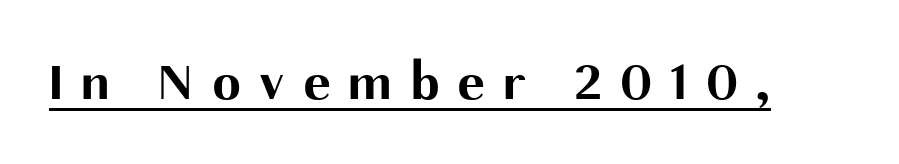
{"serif": "no", "italic": "no", "bold": "yes", "weight": "bold", "width": "normal", "stroke_contrast": "medium", "x_height": "medium", "monospaced": "no", "underline": "yes", "letter_spacing": "wide", "letter_spacing_em": 0.33, "glyph_px": 56}
